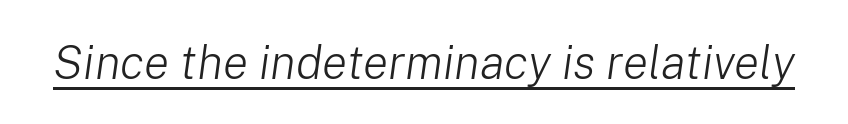
Q: Is the text bold? A: No.
Q: Is the text italic (slanted)? A: Yes, it leans right by about 8 degrees.
Q: Is the text underlined? A: Yes.
Q: Is the spacing between letters normal or unusually wide? A: Normal.
Q: Width (condensed, normal, or wide)? A: Normal.
Q: Stroke contrast? A: Low.
Q: x-height? A: Medium.
Q: Monospaced? A: No.
